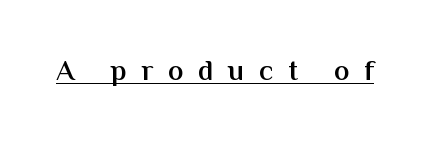
The image shows 29 px semibold sans-serif type, upright; set unusually wide letter spacing (+0.5 em), underlined; medium stroke contrast and a medium x-height.
